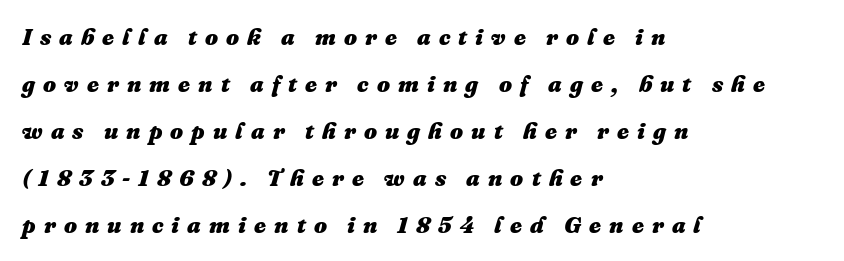
The rendering applies a slant to the glyphs. One-word summary of the alignment: left. The glyphs are unaccompanied by any horizontal stroke below them. Honestly, the letter spacing is so wide it's the main thing you notice. Compared with an ordinary text face, these strokes are far heavier — a full bold. Is there much room between lines? Yes — plenty of vertical air separates them.
